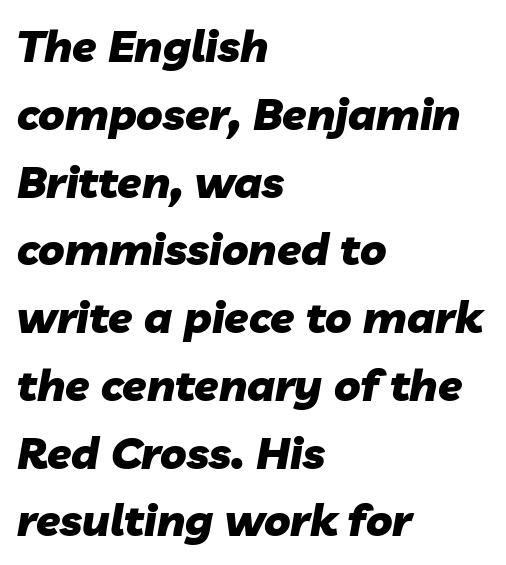
The image shows 44 px heavy type, italic (leaning right); set left-aligned, normal line spacing (1.54x), normal letter spacing, not underlined; low stroke contrast and a medium x-height.
